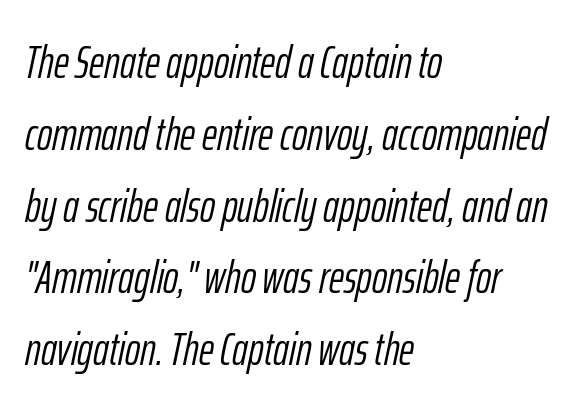
{"italic": "yes", "lean": "right", "slant_degrees": 12, "bold": "no", "weight": "light", "width": "condensed", "stroke_contrast": "low", "x_height": "medium", "monospaced": "no", "underline": "no", "align": "left", "line_spacing": "normal", "line_spacing_ratio": 1.56, "letter_spacing": "normal", "letter_spacing_em": 0.0, "glyph_px": 46}
